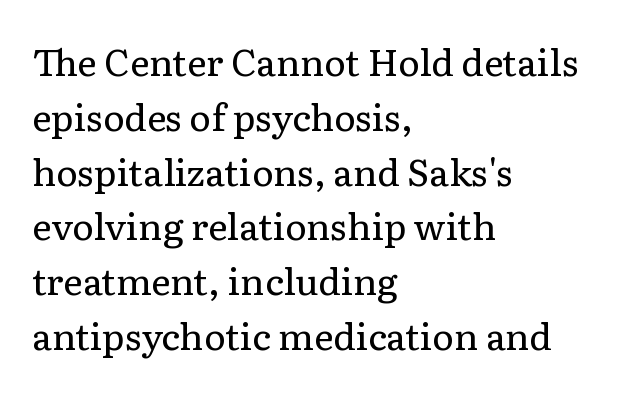
Q: Is the text bold? A: No.
Q: Is the text italic (slanted)? A: No, it is upright.
Q: Is the typeface a serif or a sans-serif typeface? A: Serif.
Q: Is the text underlined? A: No.
Q: How is the paragraph aligned? A: Left-aligned.
Q: Is the spacing between letters normal or unusually wide? A: Normal.
Q: Is the spacing between lines tight, normal or loose? A: Normal.
Q: Width (condensed, normal, or wide)? A: Normal.
Q: Stroke contrast? A: Low.
Q: x-height? A: Medium.
Q: Monospaced? A: No.
